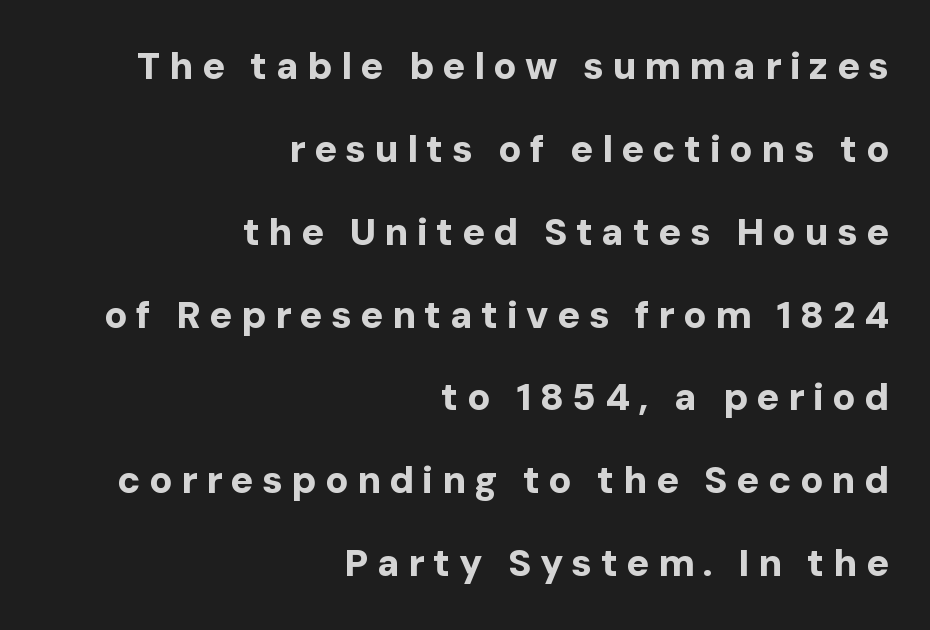
Q: Is the text bold? A: Yes.
Q: Is the text italic (slanted)? A: No, it is upright.
Q: Is the typeface a serif or a sans-serif typeface? A: Sans-serif.
Q: Is the text underlined? A: No.
Q: How is the paragraph aligned? A: Right-aligned.
Q: Is the spacing between letters normal or unusually wide? A: Unusually wide.
Q: Is the spacing between lines tight, normal or loose? A: Loose.
Q: Width (condensed, normal, or wide)? A: Normal.
Q: Stroke contrast? A: Low.
Q: x-height? A: Medium.
Q: Monospaced? A: No.
